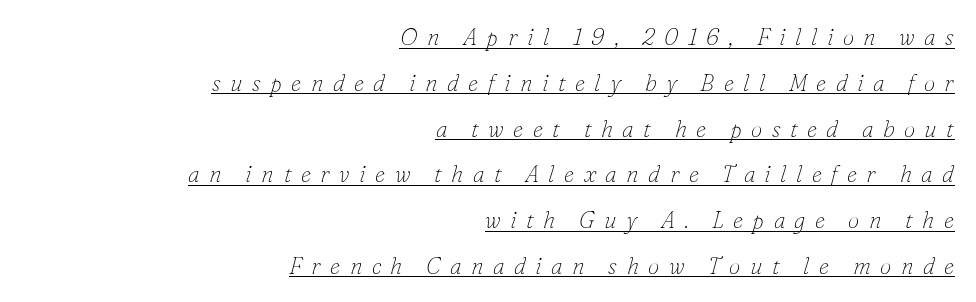
The image shows 23 px text type, italic (leaning right); set right-aligned, loose line spacing (1.99x), unusually wide letter spacing (+0.41 em), underlined.
